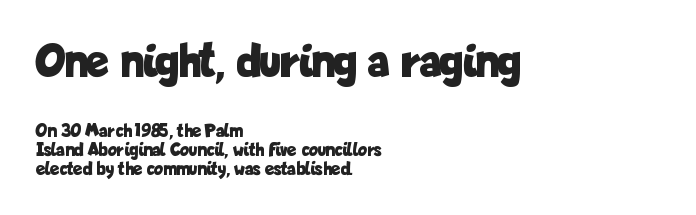
Q: Is the text bold? A: Yes.
Q: Is the text italic (slanted)? A: No, it is upright.
Q: Is the typeface a serif or a sans-serif typeface? A: Sans-serif.
Q: Is the text underlined? A: No.
Q: How is the paragraph aligned? A: Left-aligned.
Q: Is the spacing between letters normal or unusually wide? A: Normal.
Q: Is the spacing between lines tight, normal or loose? A: Tight.
Q: Which block of text is set in a larger size, the first (top) or the second (bottom)? A: The first (top) one.
Q: Width (condensed, normal, or wide)? A: Condensed.
Q: Stroke contrast? A: Low.
Q: x-height? A: Medium.
Q: Monospaced? A: No.
